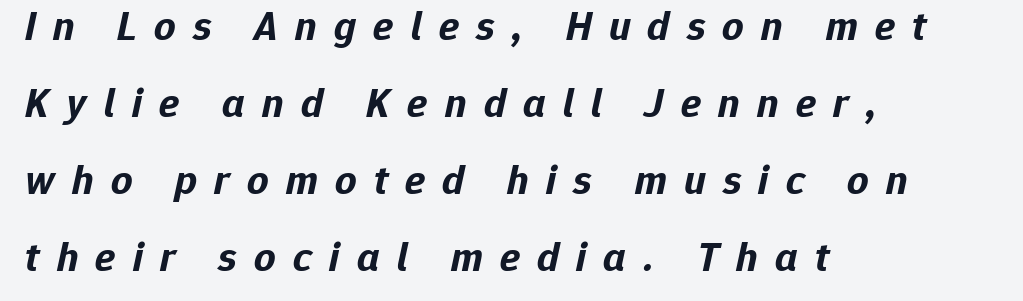
{"italic": "yes", "lean": "right", "slant_degrees": 12, "bold": "yes", "weight": "bold", "width": "normal", "stroke_contrast": "low", "x_height": "medium", "monospaced": "no", "underline": "no", "align": "left", "line_spacing_ratio": 1.83, "letter_spacing": "wide", "letter_spacing_em": 0.41, "glyph_px": 42}
